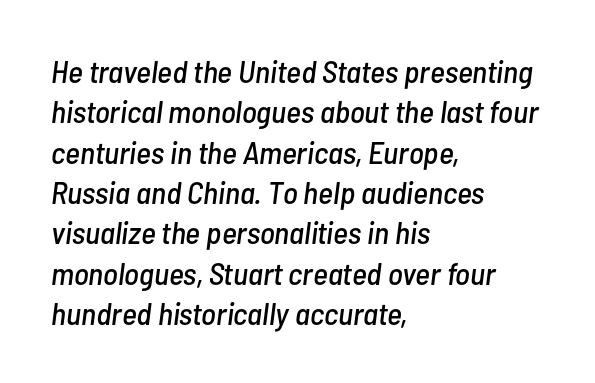
Spacing verdict: proportional, widths tailored to each character. What's the leading like? Ordinary, nothing unusual. Short note: letters normally spaced. The text block is weighted toward the left margin, trailing off unevenly rightward. Notice how the stems are inclined rather than vertical — that's the hallmark of italics.
